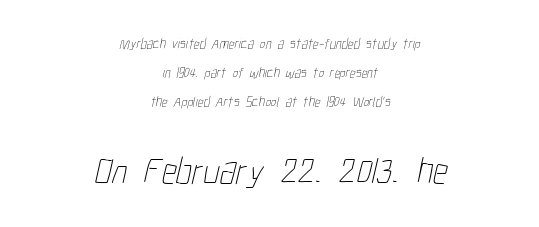
{"bold": "no", "weight": "thin", "width": "condensed", "stroke_contrast": "low", "x_height": "medium", "monospaced": "no", "underline": "no", "align": "center", "line_spacing": "loose", "line_spacing_ratio": 2.07, "letter_spacing": "normal", "letter_spacing_em": 0.0, "larger_block": "second", "size_ratio": 2.64, "glyph_px": 37}
